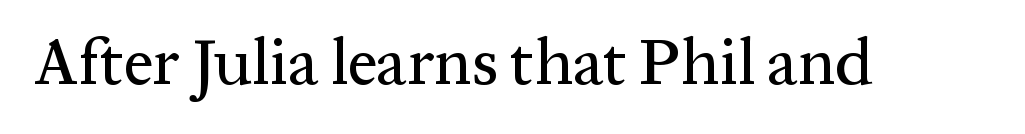
{"serif": "yes", "italic": "no", "width": "normal", "stroke_contrast": "medium", "x_height": "medium", "monospaced": "no", "underline": "no", "letter_spacing": "normal", "letter_spacing_em": 0.0, "glyph_px": 65}
